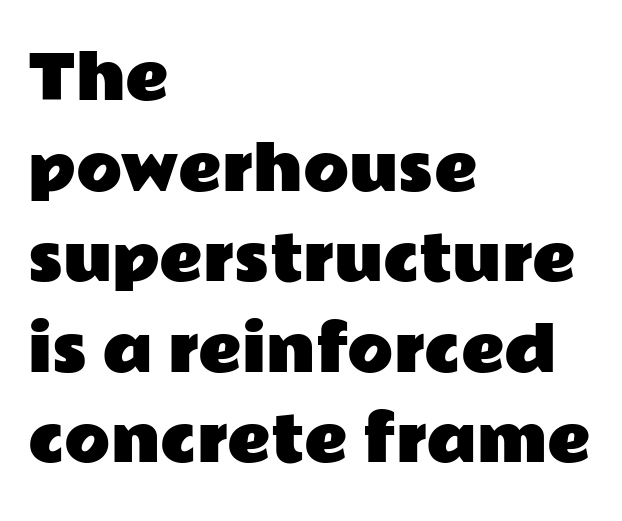
Descenders hang freely into open space. This sample is left-justified, so line endings fall wherever the words run out. Normally led — the rows are evenly, conventionally spaced. If you drew a line through each stem, it would be perfectly vertical. You could not count columns in this text — the font is proportionally spaced. What stands out about the letter spacing? Nothing — it is the standard amount.
